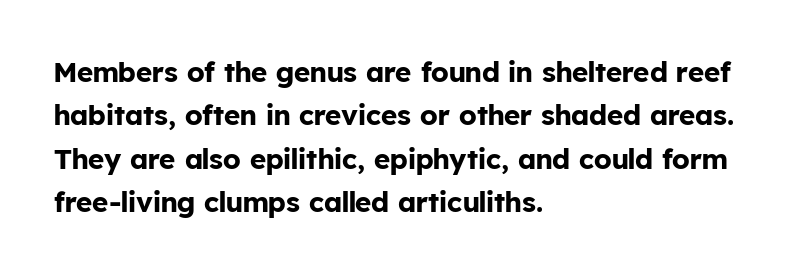
This sample uses plain, unmodified letter spacing. Pretty heavy lettering here — definitely bold. Descenders are the only things crossing below the line. I'd call this a sans setting — the letters go barefoot. Characters remain perfectly vertical along every line. Horizontally, the lines are justified to the leading edge only.
